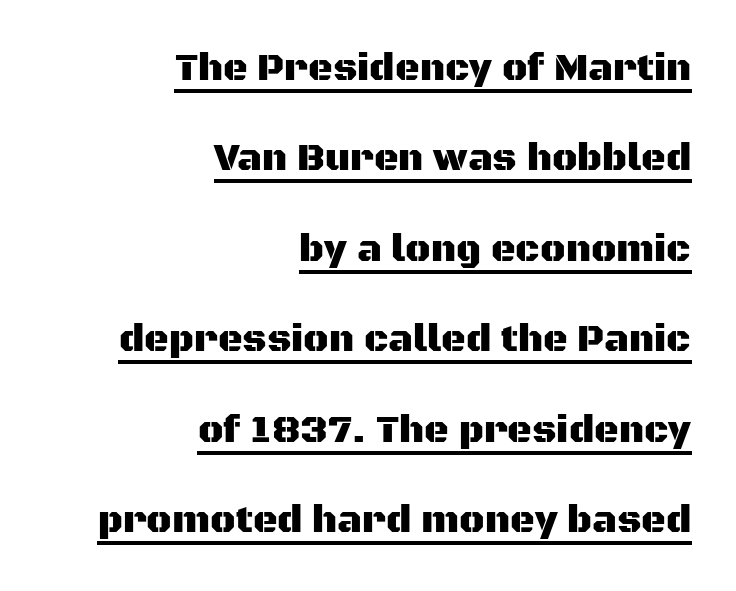
The image shows 38 px sans-serif type, upright; set right-aligned, loose line spacing (2.38x), normal letter spacing, underlined; medium stroke contrast and a large x-height.
